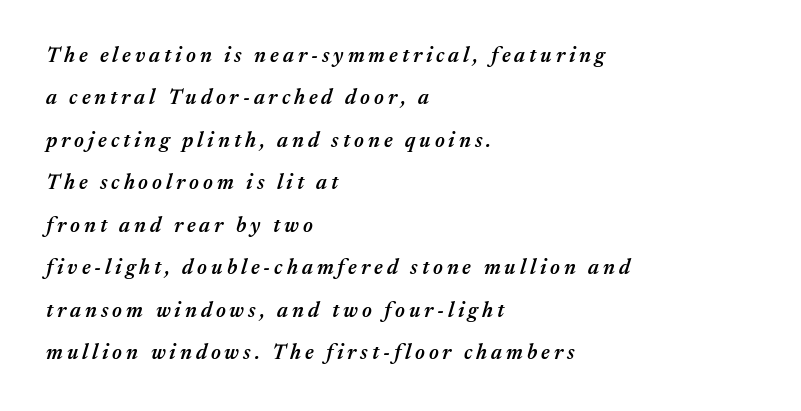
The image shows 21 px text type, italic (leaning right); set left-aligned, loose line spacing (2.02x), not underlined.
